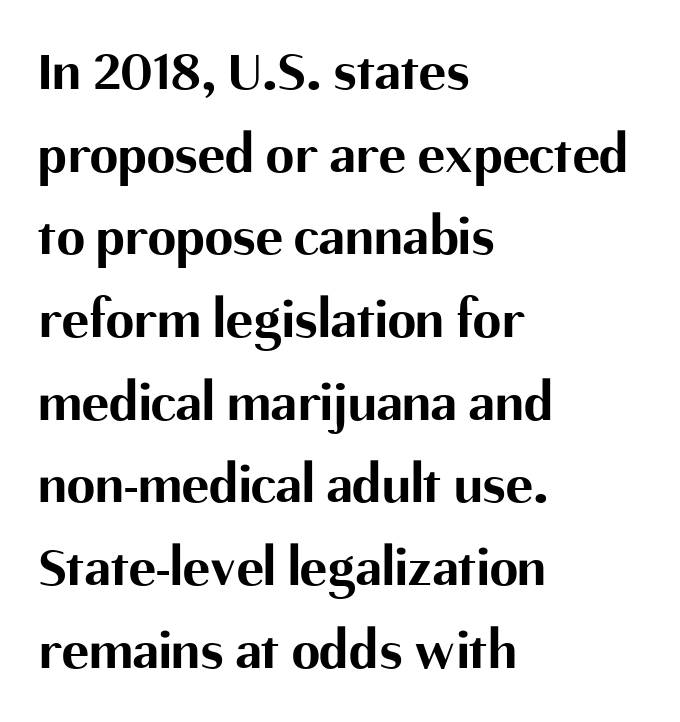
Q: Is the text bold? A: Yes.
Q: Is the text italic (slanted)? A: No, it is upright.
Q: Is the typeface a serif or a sans-serif typeface? A: Sans-serif.
Q: Is the text underlined? A: No.
Q: How is the paragraph aligned? A: Left-aligned.
Q: Is the spacing between letters normal or unusually wide? A: Normal.
Q: Is the spacing between lines tight, normal or loose? A: Normal.
Q: Width (condensed, normal, or wide)? A: Normal.
Q: Stroke contrast? A: Medium.
Q: x-height? A: Medium.
Q: Monospaced? A: No.
